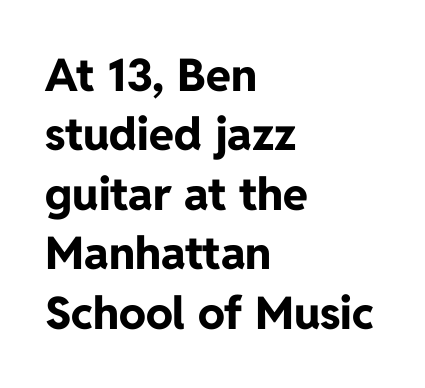
Q: Is the text bold? A: Yes.
Q: Is the text italic (slanted)? A: No, it is upright.
Q: Is the typeface a serif or a sans-serif typeface? A: Sans-serif.
Q: Is the text underlined? A: No.
Q: How is the paragraph aligned? A: Left-aligned.
Q: Is the spacing between letters normal or unusually wide? A: Normal.
Q: Is the spacing between lines tight, normal or loose? A: Normal.
Q: Width (condensed, normal, or wide)? A: Normal.
Q: Stroke contrast? A: Low.
Q: x-height? A: Medium.
Q: Monospaced? A: No.
